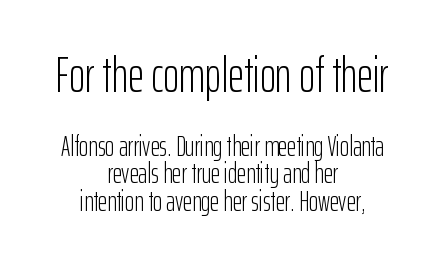
{"serif": "no", "italic": "no", "bold": "no", "weight": "light", "width": "condensed", "stroke_contrast": "low", "x_height": "medium", "monospaced": "no", "underline": "no", "align": "center", "line_spacing": "tight", "line_spacing_ratio": 0.99, "letter_spacing": "normal", "letter_spacing_em": 0.0, "larger_block": "first", "size_ratio": 1.75, "glyph_px": 49}
